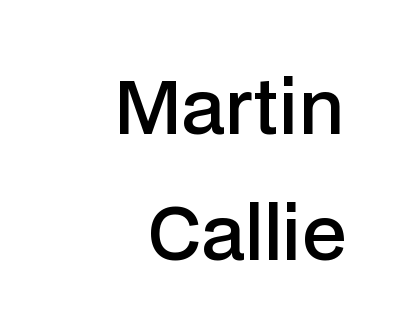
The image shows 73 px semibold sans-serif type, upright; set right-aligned, line spacing 1.73x, normal letter spacing, not underlined; low stroke contrast and a medium x-height.
